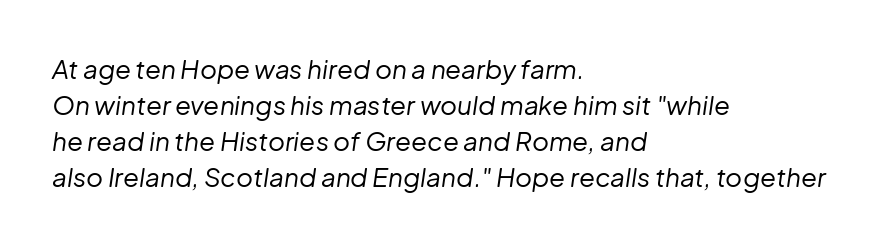
{"italic": "yes", "lean": "right", "slant_degrees": 8, "bold": "no", "underline": "no", "align": "left", "line_spacing": "normal", "line_spacing_ratio": 1.38, "letter_spacing": "normal", "letter_spacing_em": 0.0, "glyph_px": 26}
